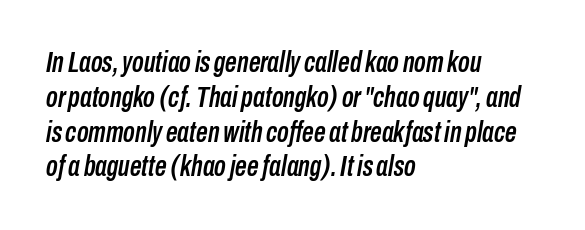
Students, note that the glyphs here touch the page at normal intervals. Do the characters align in a grid? No, the font is proportional. Horizontally, the lines are justified to the leading edge only. Style check: oblique. Clear beneath every line of the passage.
